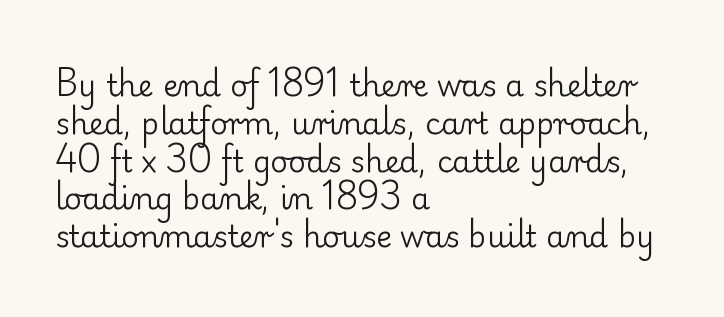
The letterforms sit at book weight or below. Descenders are the only things crossing below the line. Nobody touched the tracking dial on this one. The rendering shows small feet on the letterforms — a serif design.
